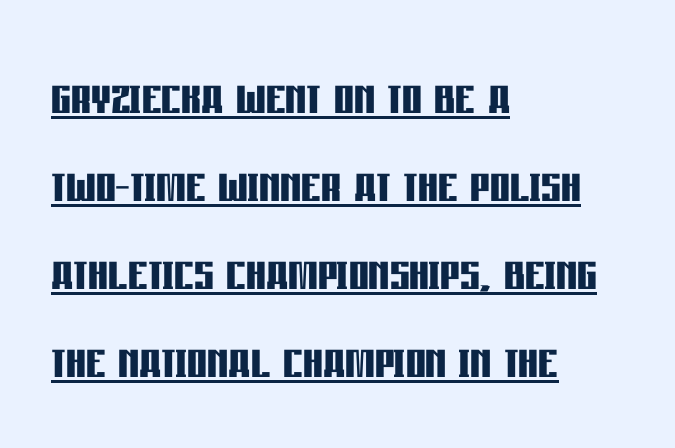
Varying glyph widths throughout — classic text-font behaviour. This is sans-serif lettering, the kind often seen on screens and signage. These lines stack with their left ends in a neat column. Posture: upright roman. A baseline rule has been typeset under these characters. Is the type bold? Yes — the strokes are clearly thick and heavy.
